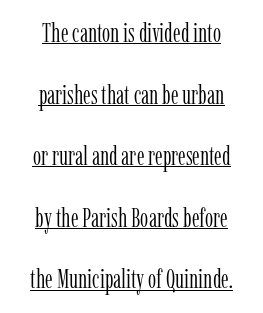
Q: Is the text bold? A: No.
Q: Is the text italic (slanted)? A: No, it is upright.
Q: Is the text underlined? A: Yes.
Q: How is the paragraph aligned? A: Centered.
Q: Is the spacing between letters normal or unusually wide? A: Normal.
Q: Is the spacing between lines tight, normal or loose? A: Loose.
